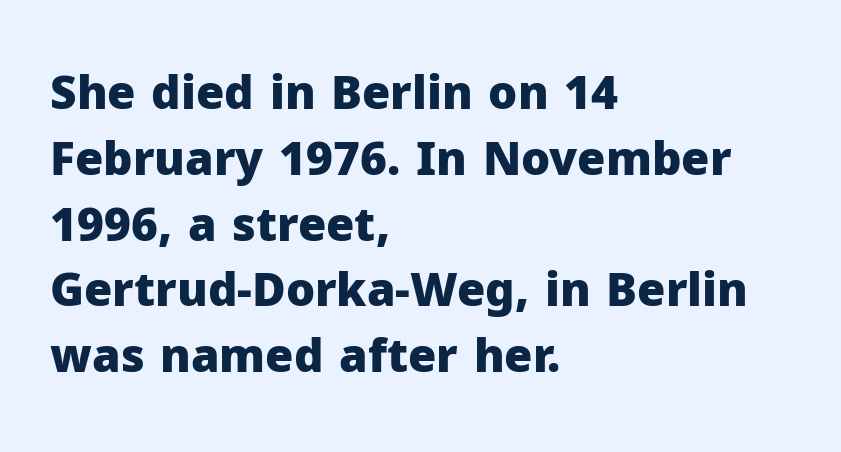
The image shows 46 px heavy sans-serif type, upright; set left-aligned, normal line spacing (1.43x), normal letter spacing, not underlined; low stroke contrast and a medium x-height.
